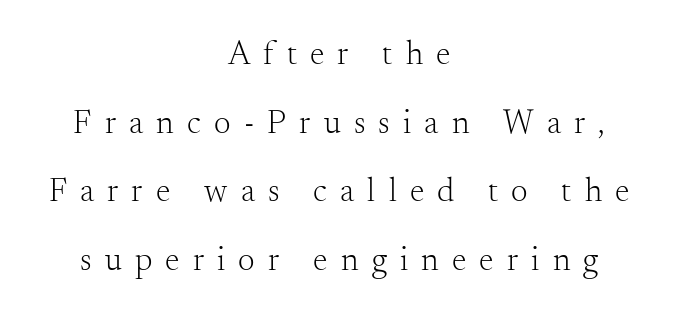
{"serif": "yes", "italic": "no", "bold": "no", "weight": "light", "width": "normal", "stroke_contrast": "medium", "x_height": "small", "monospaced": "no", "underline": "no", "align": "center", "line_spacing": "loose", "line_spacing_ratio": 2.08, "letter_spacing": "wide", "letter_spacing_em": 0.4, "glyph_px": 33}
